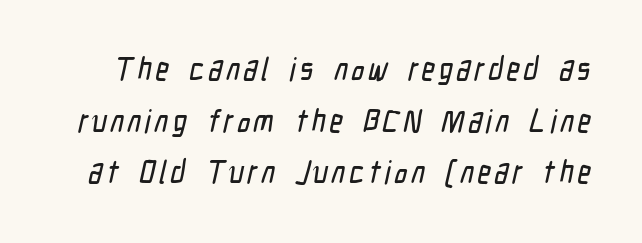
Q: Is the typeface a serif or a sans-serif typeface? A: Sans-serif.
Q: Is the text underlined? A: No.
Q: Is the spacing between lines tight, normal or loose? A: Normal.
Q: Width (condensed, normal, or wide)? A: Condensed.
Q: Stroke contrast? A: Low.
Q: x-height? A: Medium.
Q: Monospaced? A: No.
